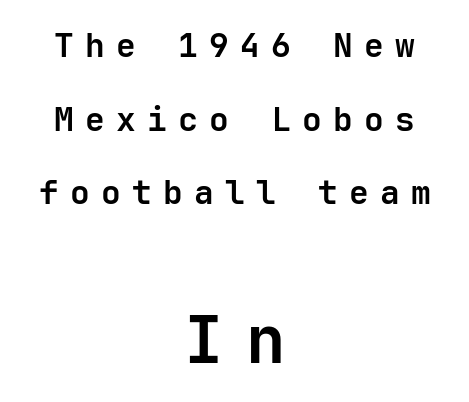
The type sits square on the baseline with zero lean. Glance below the letters and you will spot only blank space. Serifs: no, the terminals of the letterforms are clean. If you folded the block vertically in half, each line would mirror itself in length. Vertical spacing — loose. Short note: letters widely spaced.
